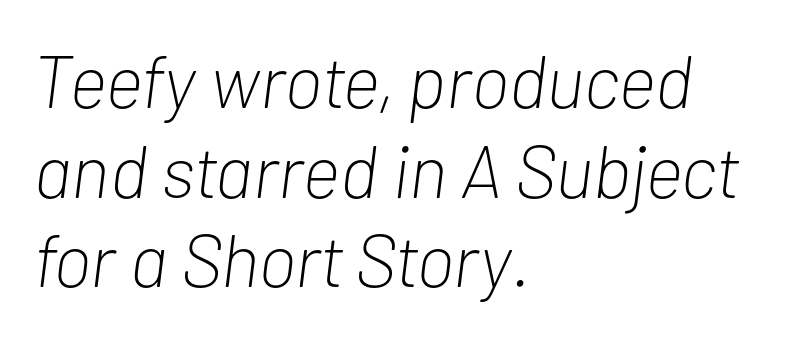
The words here are not underlined. These lines are rendered in a variable-pitch font. These lines stack with their left ends in a neat column. No letter is thick-stroked: the sample isn't bold. The letters sit at their default tracking, neither squeezed nor spread. The passage shown leans; its letterforms are oblique.
